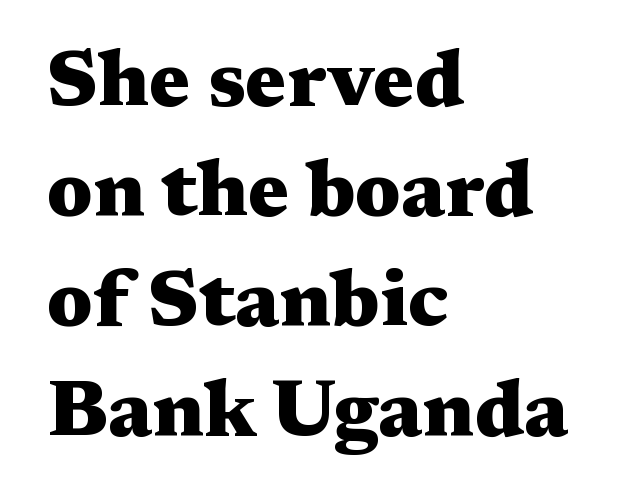
Q: Is the text bold? A: Yes.
Q: Is the text italic (slanted)? A: No, it is upright.
Q: Is the typeface a serif or a sans-serif typeface? A: Serif.
Q: Is the text underlined? A: No.
Q: How is the paragraph aligned? A: Left-aligned.
Q: Is the spacing between letters normal or unusually wide? A: Normal.
Q: Is the spacing between lines tight, normal or loose? A: Normal.
Q: Width (condensed, normal, or wide)? A: Wide.
Q: Stroke contrast? A: Medium.
Q: x-height? A: Medium.
Q: Monospaced? A: No.
